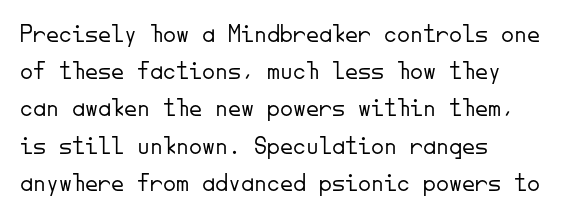
{"italic": "no", "bold": "no", "underline": "no", "align": "left", "line_spacing": "normal", "line_spacing_ratio": 1.43, "letter_spacing": "normal", "letter_spacing_em": 0.0, "glyph_px": 26}
